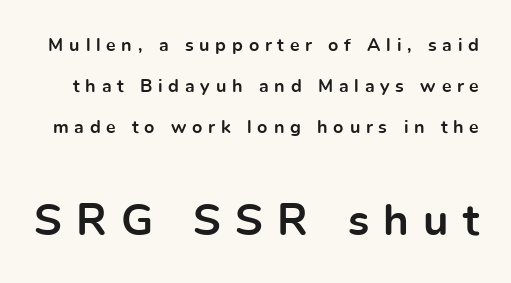
You get the small type first, then a jump to larger type. Is this a fixed-width face? No — the glyphs have proportional, varying widths. Beneath every word, the page is bare. How are the letters spaced? Widely, with obvious added tracking. In terms of posture, this sample is upright.
